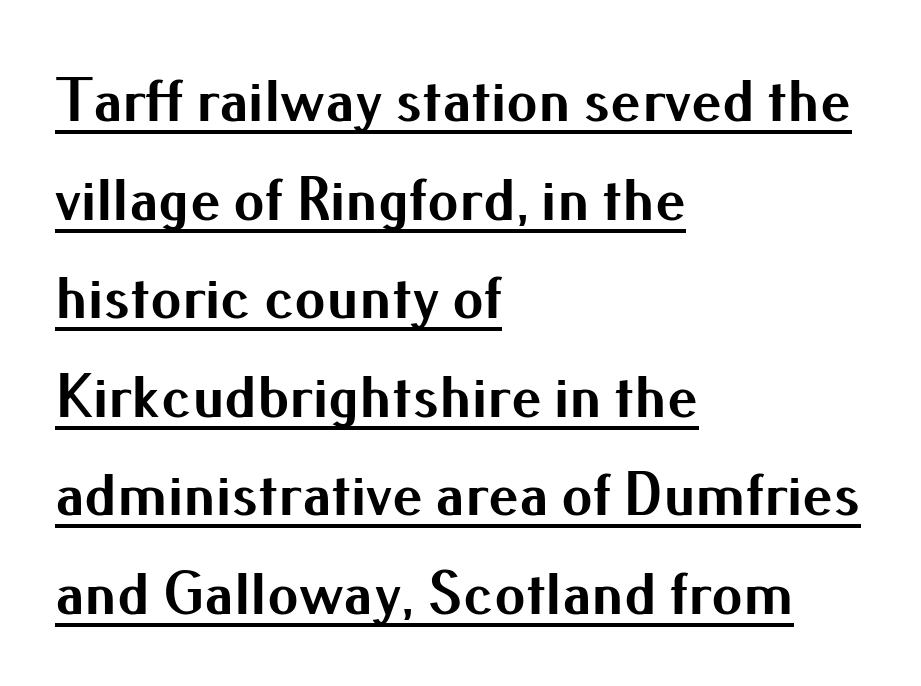
A rule runs beneath these lines of type. Students, this is bold: see how much ink each stroke carries. This is the regular roman posture of the typeface. Baseline-to-baseline distance is the conventional proportion of letter height.
